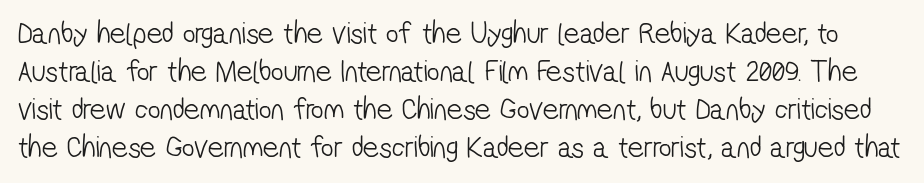
{"serif": "no", "bold": "no", "weight": "light", "width": "condensed", "stroke_contrast": "low", "x_height": "medium", "monospaced": "no", "underline": "no", "line_spacing_ratio": 1.23, "letter_spacing": "normal", "letter_spacing_em": 0.0, "glyph_px": 31}
